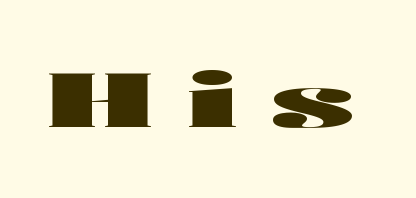
{"serif": "no", "italic": "no", "bold": "yes", "weight": "heavy", "width": "wide", "stroke_contrast": "high", "x_height": "medium", "monospaced": "no", "underline": "no", "letter_spacing": "wide", "letter_spacing_em": 0.47, "glyph_px": 75}
